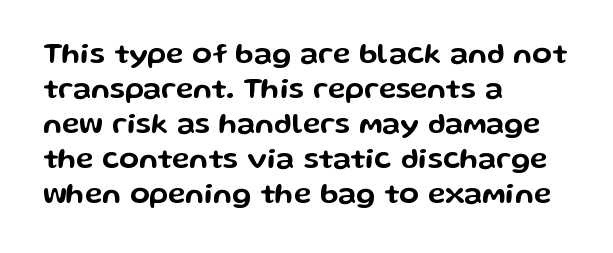
{"serif": "no", "italic": "no", "width": "wide", "stroke_contrast": "low", "x_height": "medium", "monospaced": "no", "underline": "no", "align": "left", "line_spacing_ratio": 1.21, "letter_spacing": "normal", "letter_spacing_em": 0.0, "glyph_px": 29}
